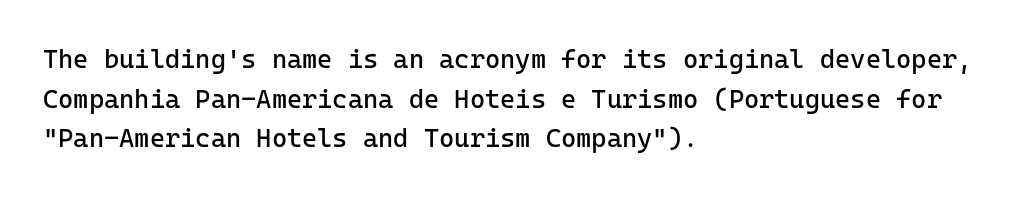
{"italic": "no", "bold": "no", "underline": "no", "align": "left", "line_spacing": "normal", "line_spacing_ratio": 1.52, "letter_spacing": "normal", "letter_spacing_em": 0.0, "glyph_px": 26}
